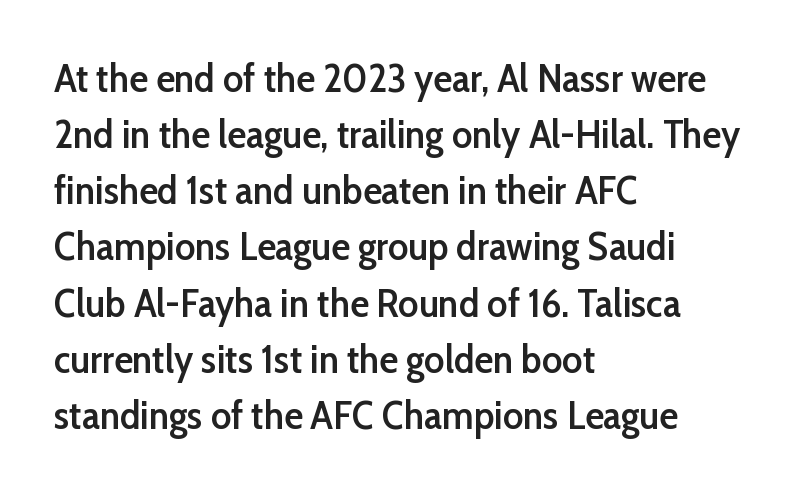
The image shows 39 px semibold sans-serif type, upright; set left-aligned, normal line spacing (1.44x), normal letter spacing, not underlined; low stroke contrast and a medium x-height.
